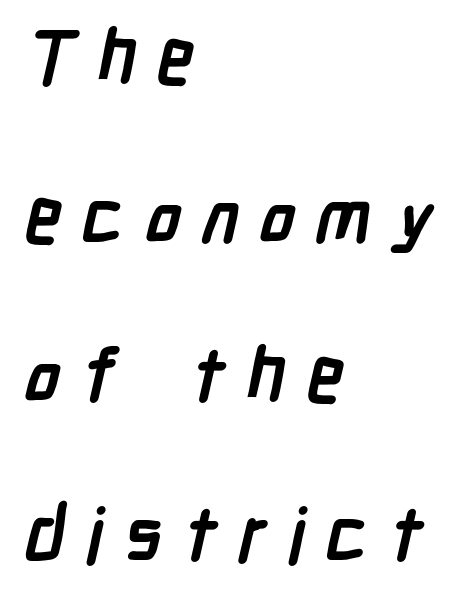
This rendering features lettering with no underline. Baseline-to-baseline distance is far greater than the letter height. The strokes are fattened all the way to bold. Short and long lines alike share a common starting point at left. Classification — sans serif. Caption: expanded tracking, letters set apart.
